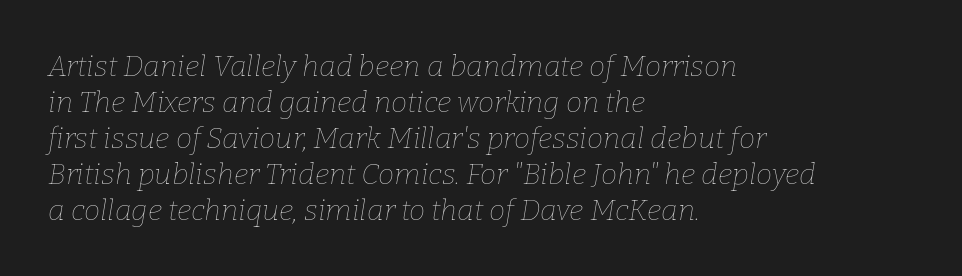
{"italic": "yes", "lean": "right", "slant_degrees": 9, "bold": "no", "weight": "thin", "width": "normal", "stroke_contrast": "low", "x_height": "medium", "monospaced": "no", "underline": "no", "align": "left", "line_spacing_ratio": 1.24, "letter_spacing": "normal", "letter_spacing_em": 0.0, "glyph_px": 29}
